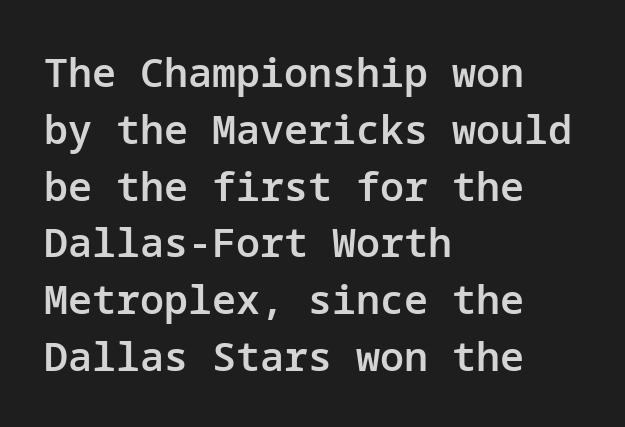
The image shows 40 px semibold sans-serif type, upright; set left-aligned, normal line spacing (1.42x), normal letter spacing, not underlined; low stroke contrast and a medium x-height.
